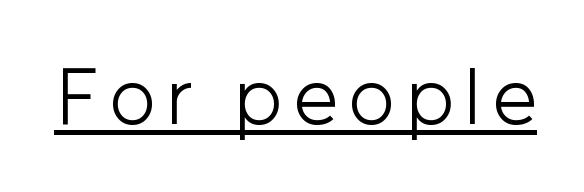
{"serif": "no", "italic": "no", "bold": "no", "weight": "light", "width": "normal", "stroke_contrast": "low", "x_height": "medium", "monospaced": "no", "underline": "yes", "glyph_px": 80}
